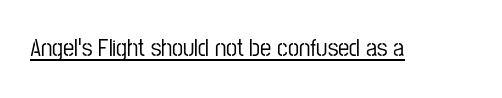
Q: Is the text italic (slanted)? A: No, it is upright.
Q: Is the text underlined? A: Yes.
Q: Is the spacing between letters normal or unusually wide? A: Normal.
